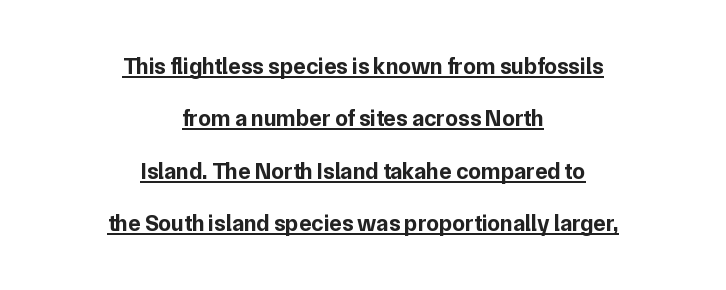
Unlike italic type, these characters show no tilt at all. Default kerning and tracking; the words read as compact shapes. These words are printed bold, with thick strokes throughout. Short and long lines alike share a common midpoint.
